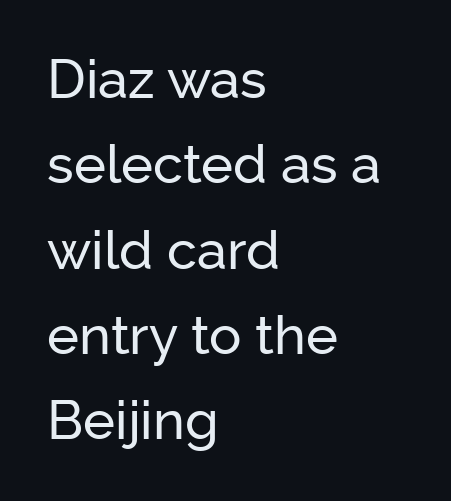
Normally led — the rows are evenly, conventionally spaced. The foot of each line stays bare and open. Looks like regular typesetting: each glyph gets only the width it needs. The specimen reads as upright at a glance.
